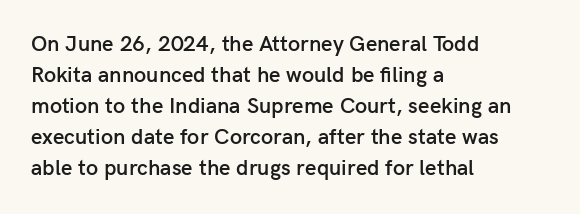
Q: Is the text bold? A: Semi-bold.
Q: Is the text italic (slanted)? A: No, it is upright.
Q: Is the text underlined? A: No.
Q: How is the paragraph aligned? A: Left-aligned.
Q: Is the spacing between letters normal or unusually wide? A: Normal.
Q: Is the spacing between lines tight, normal or loose? A: Normal.
